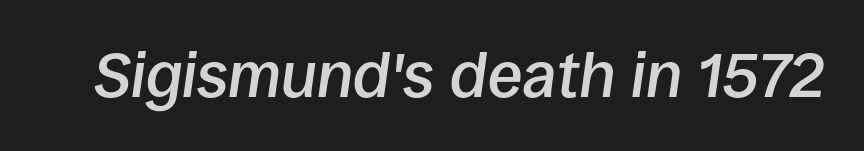
Is this a fixed-width face? No — the glyphs have proportional, varying widths. The rendering uses a semibold face; strokes are thickened but not to full bold. The font's italic variant was chosen for this text. No extra tracking has been applied to these lines.
